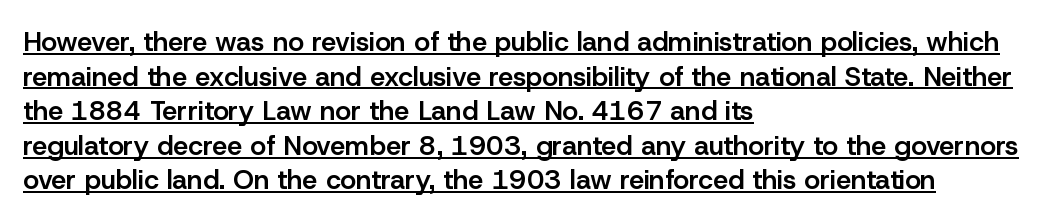
The letters stand straight up with perfectly vertical stems. This rendering leaves character spacing at its baseline value. The rows are spaced the way most documents space them. A fair bit of extra ink — the face is semibold, not bold. This rendering uses left alignment, leaving the right contour irregular. Underlining? Definitely there.
